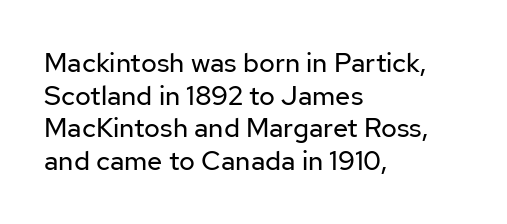
Q: Is the text bold? A: No.
Q: Is the text italic (slanted)? A: No, it is upright.
Q: Is the text underlined? A: No.
Q: How is the paragraph aligned? A: Left-aligned.
Q: Is the spacing between letters normal or unusually wide? A: Normal.
